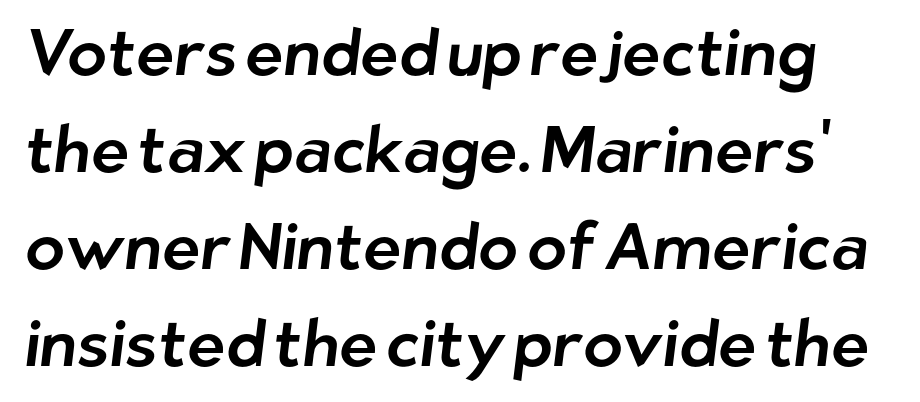
Compared with typical body copy, the letter spacing here is the same. Baseline-to-baseline distance is the conventional proportion of letter height. Do the characters align in a grid? No, the font is proportional. The rendering shows plain stroke endings on the letterforms — a sans-serif design. Just letters on the line, the space beneath them empty.
